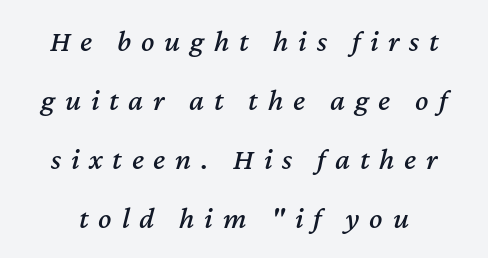
Q: Is the text italic (slanted)? A: Yes, it leans right by about 12 degrees.
Q: Is the text underlined? A: No.
Q: Is the spacing between letters normal or unusually wide? A: Unusually wide.
Q: Is the spacing between lines tight, normal or loose? A: Loose.
Q: Width (condensed, normal, or wide)? A: Normal.
Q: Stroke contrast? A: Medium.
Q: x-height? A: Medium.
Q: Monospaced? A: No.
